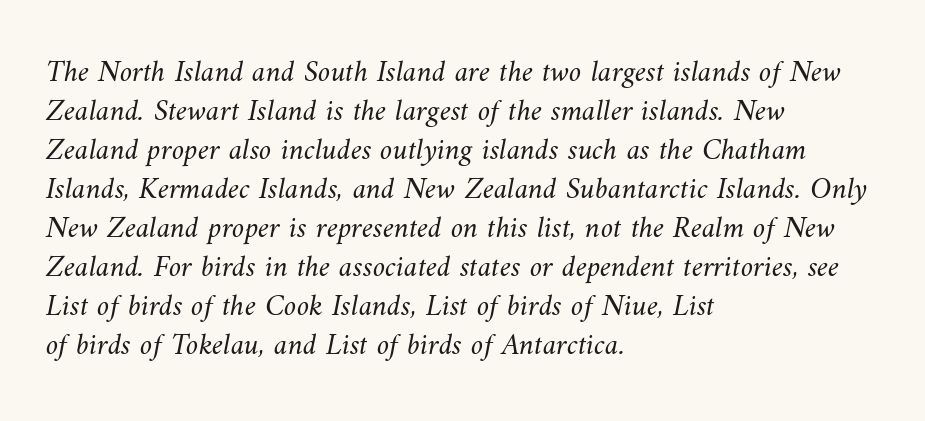
Q: Is the text bold? A: No.
Q: Is the text underlined? A: No.
Q: How is the paragraph aligned? A: Left-aligned.
Q: Is the spacing between letters normal or unusually wide? A: Normal.
Q: Is the spacing between lines tight, normal or loose? A: Normal.
Q: Width (condensed, normal, or wide)? A: Normal.
Q: Stroke contrast? A: Medium.
Q: x-height? A: Small.
Q: Monospaced? A: No.
